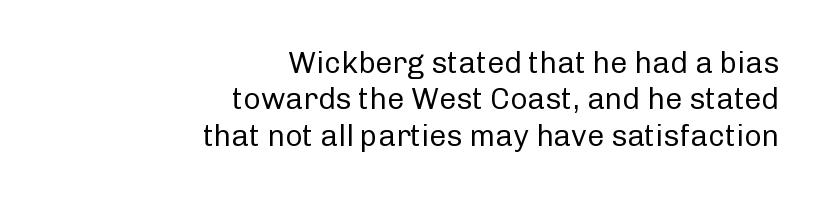
Q: Is the text bold? A: No.
Q: Is the text italic (slanted)? A: No, it is upright.
Q: Is the typeface a serif or a sans-serif typeface? A: Sans-serif.
Q: Is the text underlined? A: No.
Q: How is the paragraph aligned? A: Right-aligned.
Q: Is the spacing between letters normal or unusually wide? A: Normal.
Q: Width (condensed, normal, or wide)? A: Normal.
Q: Stroke contrast? A: Low.
Q: x-height? A: Medium.
Q: Monospaced? A: No.
